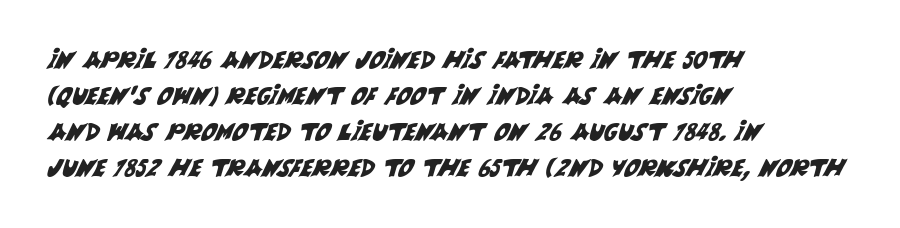
The space between consecutive lines is moderate. The typesetter chose a ragged-right arrangement here. Words appear dense and cohesive because spacing is normal. Letters rest on an invisible, unmarked baseline.
